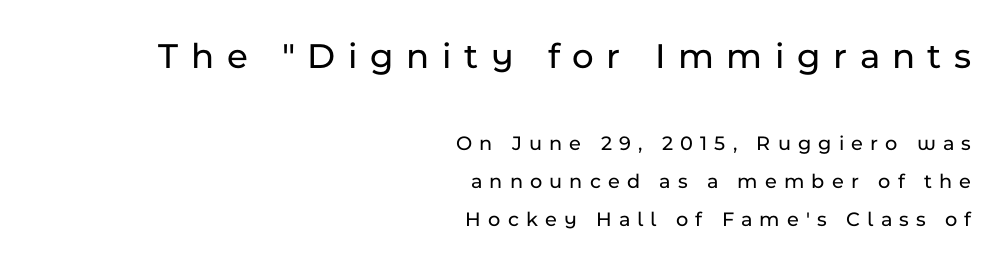
The words here are not underlined. This is the regular roman posture of the typeface. The passage shown is typed in a proportional face where columns would drift. Top chunk: large. Bottom chunk: small. Every row of glyphs terminates at an identical x-position on the right.
